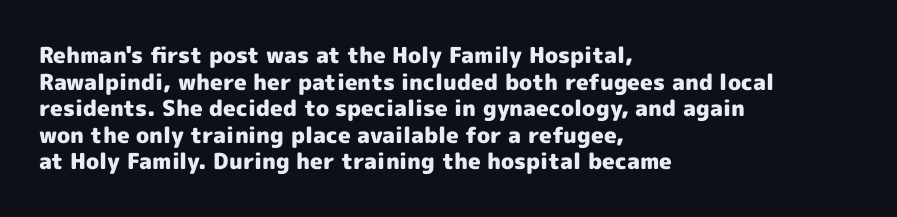
{"italic": "no", "bold": "yes", "underline": "no", "align": "left", "line_spacing_ratio": 1.21, "letter_spacing": "normal", "letter_spacing_em": 0.0, "glyph_px": 22}
